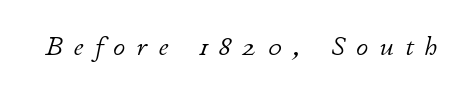
{"italic": "yes", "lean": "right", "slant_degrees": 11, "bold": "no", "underline": "no", "letter_spacing": "wide", "letter_spacing_em": 0.42, "glyph_px": 27}
